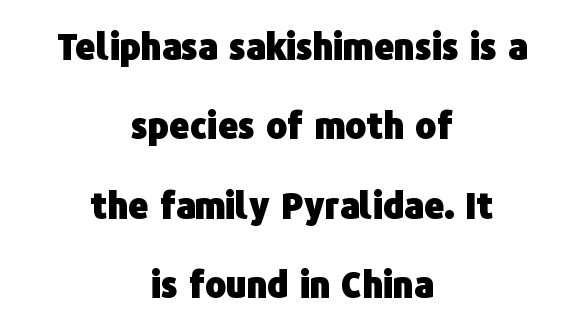
Is the letter spacing exaggerated? No — it looks like the ordinary default. One-word summary of the alignment: center. Whoever set this chose breathing room over compactness in the vertical rhythm. I'd describe the lettering as bold — thick and assertive. A typesetter would mark this as roman, not italic.
